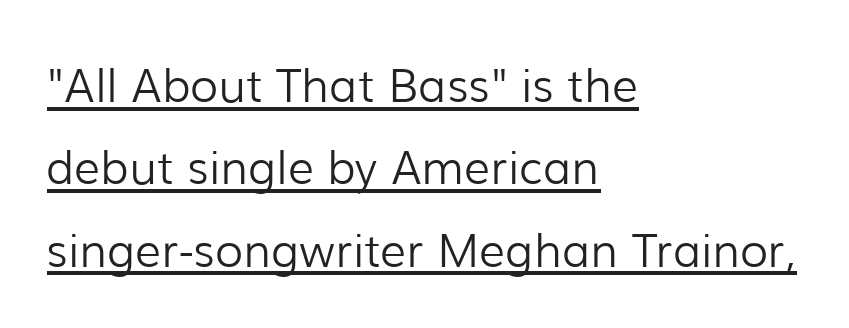
Q: Is the text bold? A: No.
Q: Is the text italic (slanted)? A: No, it is upright.
Q: Is the typeface a serif or a sans-serif typeface? A: Sans-serif.
Q: Is the text underlined? A: Yes.
Q: How is the paragraph aligned? A: Left-aligned.
Q: Is the spacing between letters normal or unusually wide? A: Normal.
Q: Width (condensed, normal, or wide)? A: Normal.
Q: Stroke contrast? A: Low.
Q: x-height? A: Medium.
Q: Monospaced? A: No.
